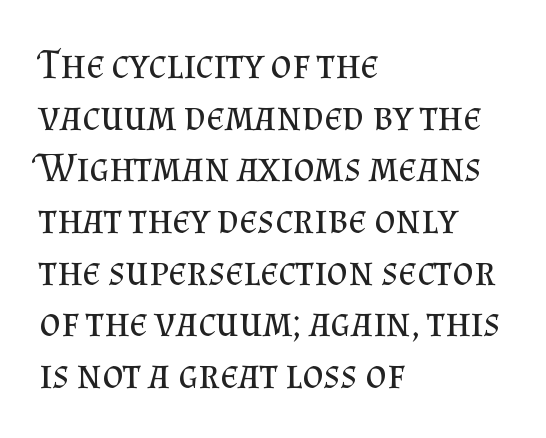
The image shows 41 px regular-weight serif type, upright; set left-aligned, normal line spacing (1.26x), normal letter spacing, not underlined; medium stroke contrast and a small x-height.
